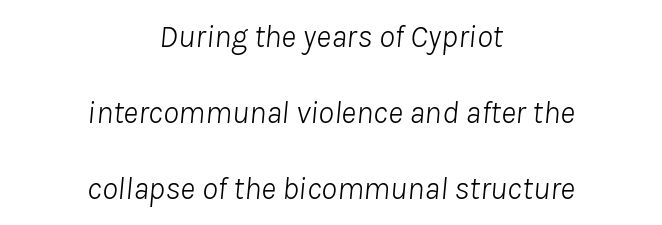
{"italic": "yes", "lean": "right", "slant_degrees": 8, "bold": "no", "weight": "light", "width": "normal", "stroke_contrast": "low", "x_height": "medium", "monospaced": "no", "underline": "no", "align": "center", "line_spacing": "loose", "line_spacing_ratio": 2.37, "letter_spacing": "normal", "letter_spacing_em": 0.0, "glyph_px": 32}
